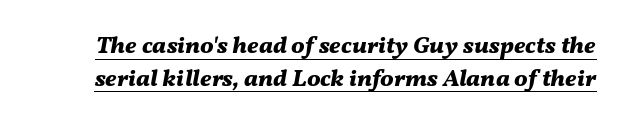
Q: Is the text bold? A: Yes.
Q: Is the text italic (slanted)? A: Yes, it leans right by about 11 degrees.
Q: Is the text underlined? A: Yes.
Q: Is the spacing between letters normal or unusually wide? A: Normal.
Q: Is the spacing between lines tight, normal or loose? A: Normal.
